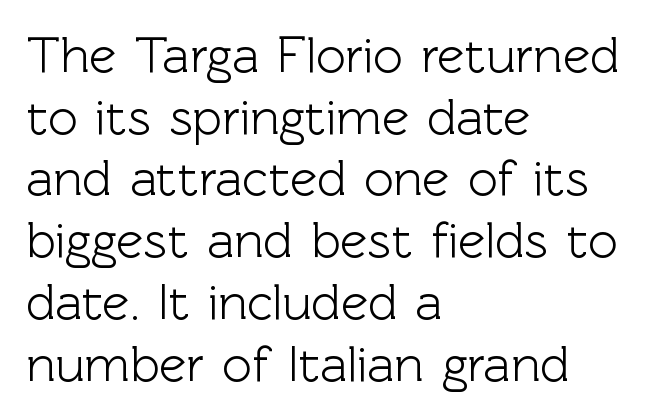
Q: Is the text italic (slanted)? A: No, it is upright.
Q: Is the typeface a serif or a sans-serif typeface? A: Sans-serif.
Q: Is the text underlined? A: No.
Q: How is the paragraph aligned? A: Left-aligned.
Q: Is the spacing between letters normal or unusually wide? A: Normal.
Q: Width (condensed, normal, or wide)? A: Normal.
Q: x-height? A: Medium.
Q: Monospaced? A: No.
